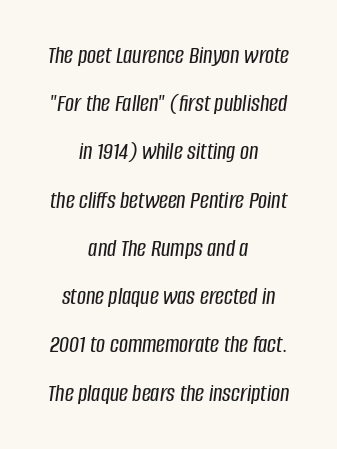
{"italic": "yes", "lean": "right", "slant_degrees": 8, "underline": "no", "align": "center", "line_spacing": "loose", "line_spacing_ratio": 1.93, "letter_spacing": "normal", "letter_spacing_em": 0.0, "glyph_px": 25}
